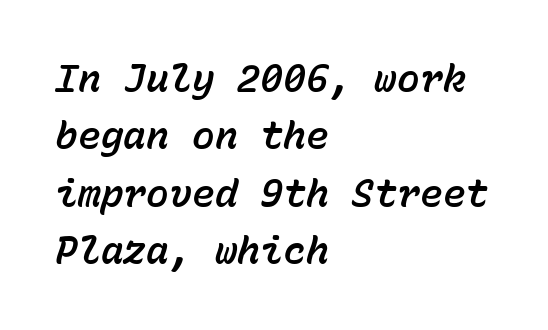
The image shows 38 px text type, italic (leaning right), monospaced; set left-aligned, normal line spacing (1.51x), normal letter spacing, not underlined; low stroke contrast and a medium x-height.
